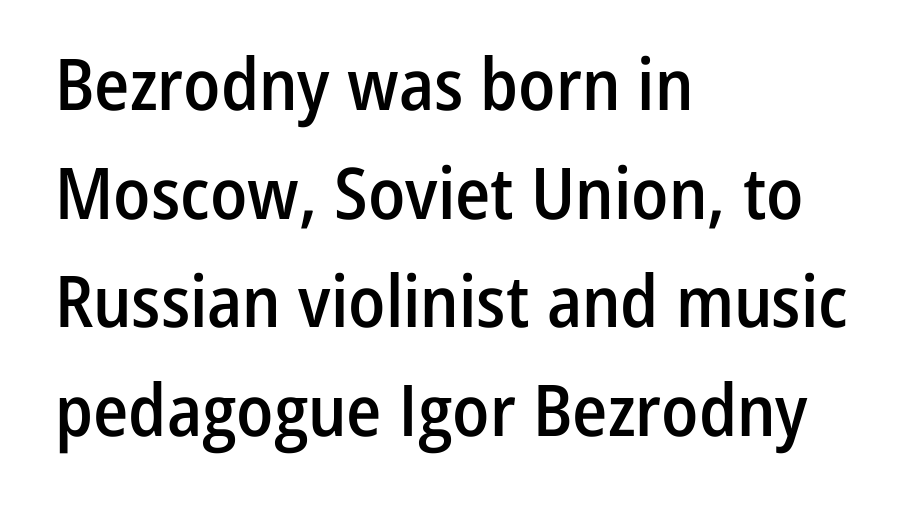
{"serif": "no", "italic": "no", "bold": "semi", "weight": "semibold", "width": "condensed", "stroke_contrast": "low", "x_height": "medium", "monospaced": "no", "underline": "no", "align": "left", "line_spacing": "normal", "line_spacing_ratio": 1.51, "letter_spacing": "normal", "letter_spacing_em": 0.0, "glyph_px": 72}
